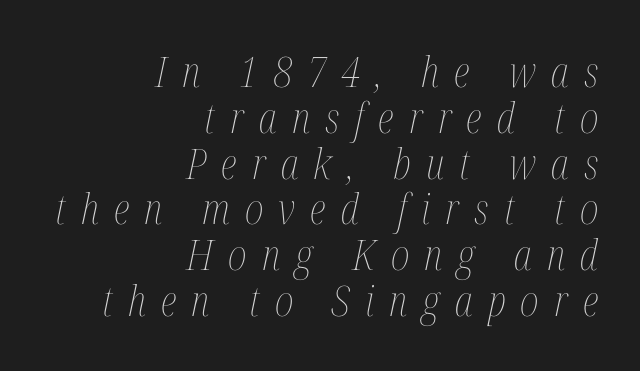
Q: Is the text bold? A: No.
Q: Is the text italic (slanted)? A: Yes, it leans right by about 12 degrees.
Q: Is the text underlined? A: No.
Q: How is the paragraph aligned? A: Right-aligned.
Q: Is the spacing between letters normal or unusually wide? A: Unusually wide.
Q: Is the spacing between lines tight, normal or loose? A: Tight.
Q: Width (condensed, normal, or wide)? A: Condensed.
Q: Stroke contrast? A: Medium.
Q: x-height? A: Medium.
Q: Monospaced? A: No.
